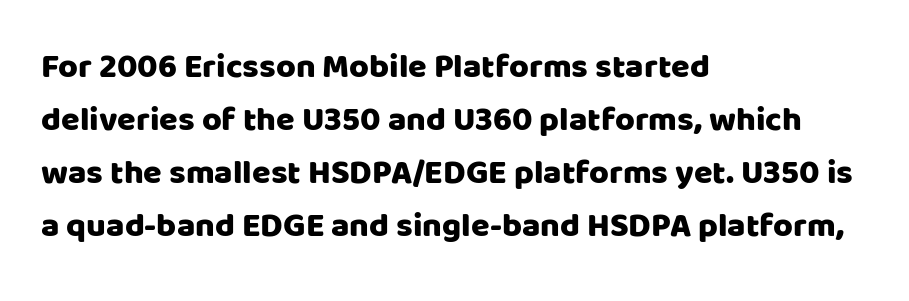
Q: Is the text italic (slanted)? A: No, it is upright.
Q: Is the typeface a serif or a sans-serif typeface? A: Sans-serif.
Q: Is the text underlined? A: No.
Q: How is the paragraph aligned? A: Left-aligned.
Q: Is the spacing between letters normal or unusually wide? A: Normal.
Q: Is the spacing between lines tight, normal or loose? A: Normal.
Q: Width (condensed, normal, or wide)? A: Normal.
Q: Stroke contrast? A: Low.
Q: x-height? A: Large.
Q: Monospaced? A: No.
